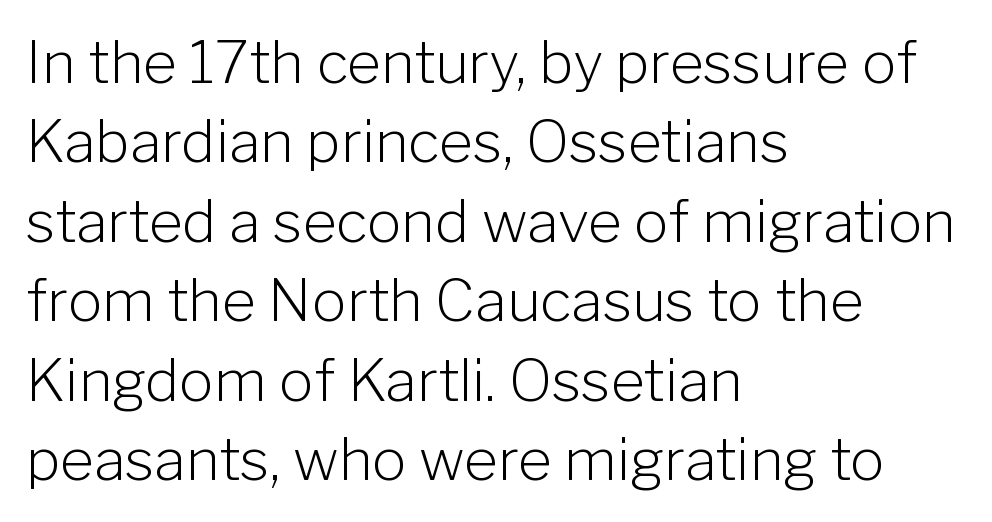
Layout note: lines flush left. Posture: upright roman. This sample has the flowing, uneven cadence of proportional lettering. Weight: in the light-to-regular range. Check where the strokes stop: nothing finishes them off — pure sans.
